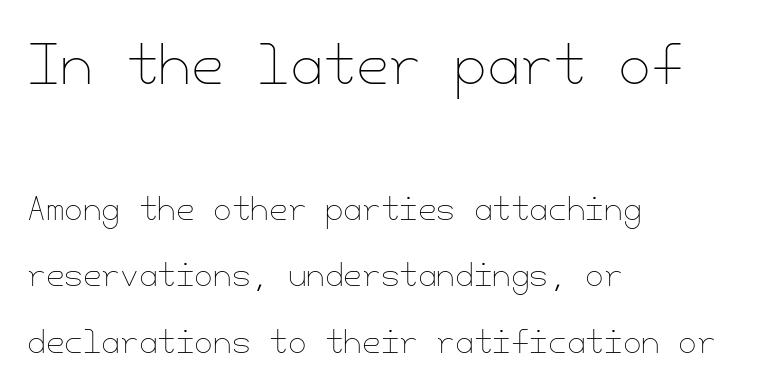
The image shows 53 px thin type, upright; set left-aligned, loose line spacing (2.23x), normal letter spacing, not underlined; the first (top) block is 1.77x larger; low stroke contrast and a small x-height.
